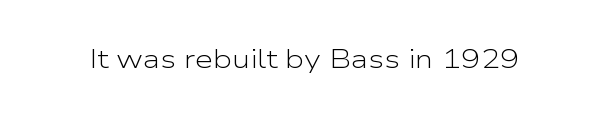
A roman cut, with each character standing at attention. Decoration check: the copy has no underline. The gaps between neighbouring characters are ordinary and unremarkable. Bold? No — there's no thickening of the strokes.
